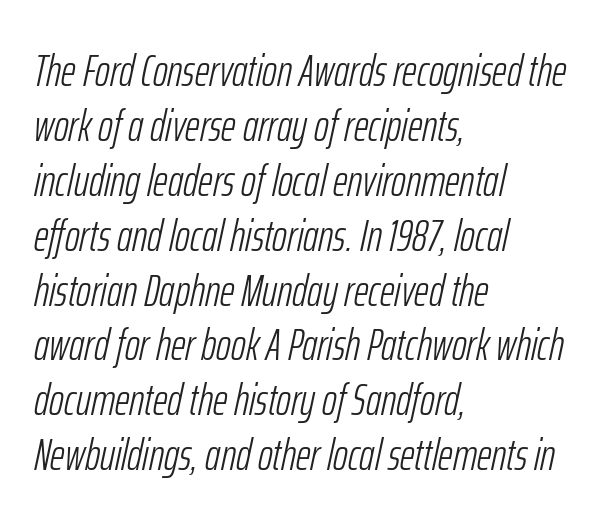
You could not count columns in this text — the font is proportionally spaced. Casual observation: everything's shoved over to the left. Yep, that's italic — everything's leaning. There is no visible air inserted between adjacent glyphs.
